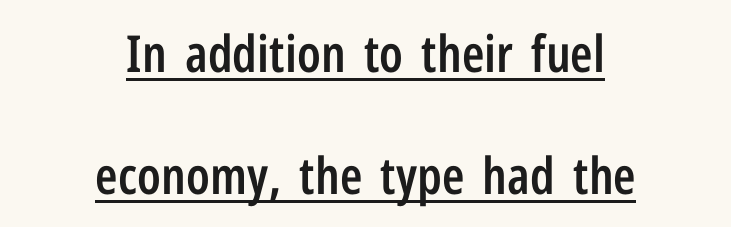
The image shows 51 px semibold, condensed sans-serif type, upright; set centered, loose line spacing (2.4x), normal letter spacing, underlined; low stroke contrast and a medium x-height.
